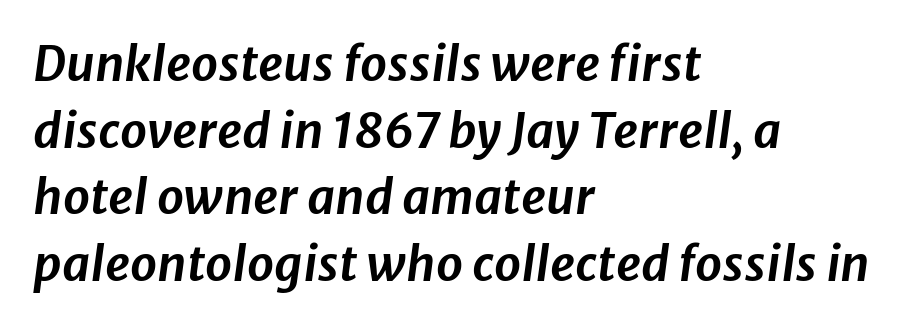
Rendered with sloped, italic letterforms. The paragraph has a hard left edge and a soft right edge. The letters sit at their default tracking, neither squeezed nor spread. Character widths vary here, with narrow letters taking less room than wide ones.
